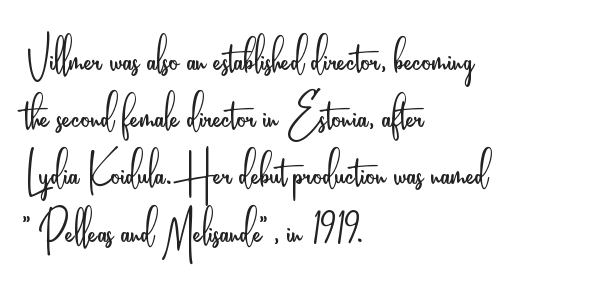
The image shows 59 px light, condensed sans-serif type; set left-aligned, tight line spacing (0.97x), normal letter spacing, not underlined; low stroke contrast and a small x-height.
